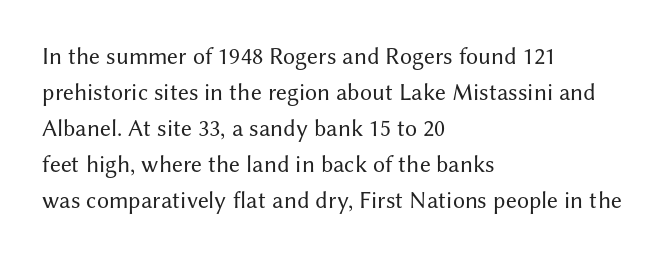
The image shows 24 px text type, upright; set left-aligned, normal line spacing (1.5x), normal letter spacing, not underlined.
